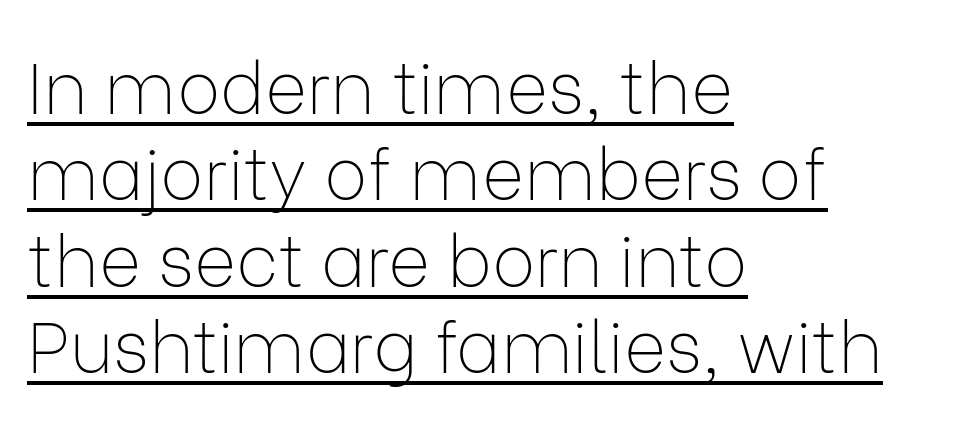
The image shows 72 px thin sans-serif type, upright; set left-aligned, line spacing 1.2x, normal letter spacing, underlined; low stroke contrast and a medium x-height.
